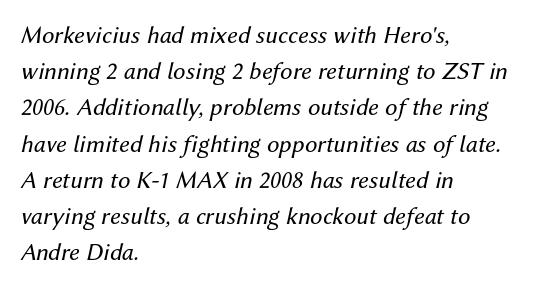
Letter spacing: default. This reads as an unemphasized weight, regular at the heaviest. Underlining? Definitely not there. You can tell it's italic because the verticals aren't actually vertical. The rendering anchors every line to the left-hand side.
